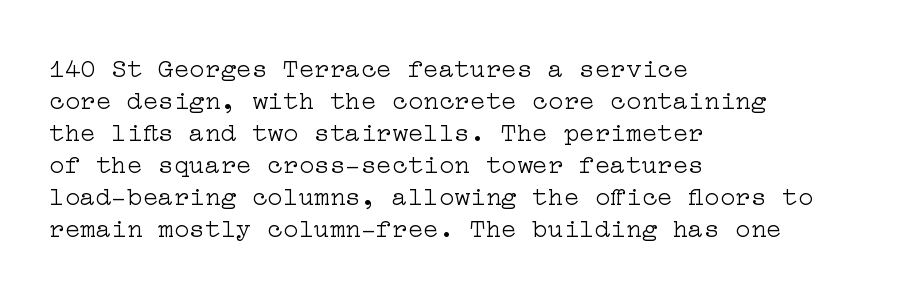
The passage shown is not underscored anywhere. Words appear dense and cohesive because spacing is normal. Alignment: flush left. Unlike italic type, these characters show no tilt at all.
